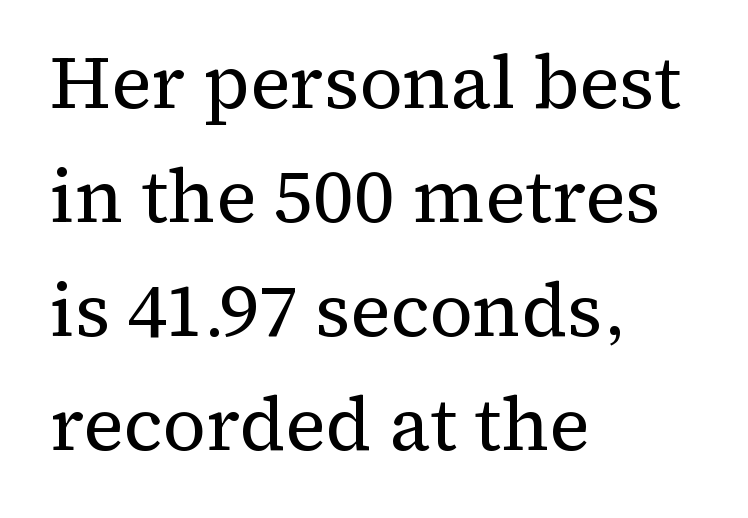
The image shows 75 px regular-weight serif type, upright; set left-aligned, normal line spacing (1.52x), normal letter spacing, not underlined; medium stroke contrast and a medium x-height.
